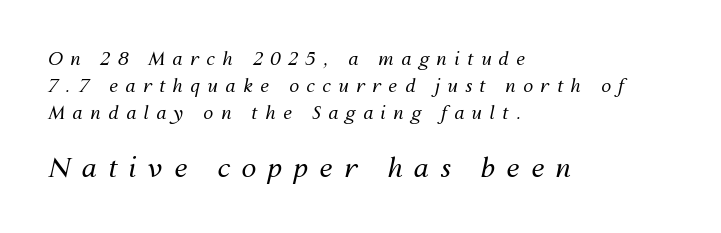
{"italic": "yes", "lean": "right", "slant_degrees": 12, "bold": "no", "underline": "no", "align": "left", "line_spacing": "normal", "line_spacing_ratio": 1.5, "letter_spacing": "wide", "letter_spacing_em": 0.41, "larger_block": "second", "size_ratio": 1.5, "glyph_px": 27}
